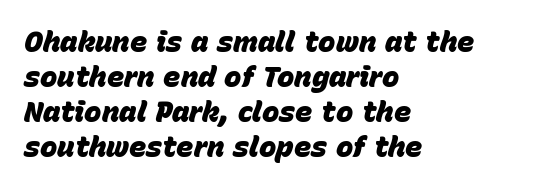
The lettering tilts uniformly, giving the passage an italic look. The passage shown has conventional tracking throughout. Check under the words: just untouched page. Does the weight exceed regular? Yes, all the way to bold. Each line starts at the same left margin while the right side varies.
